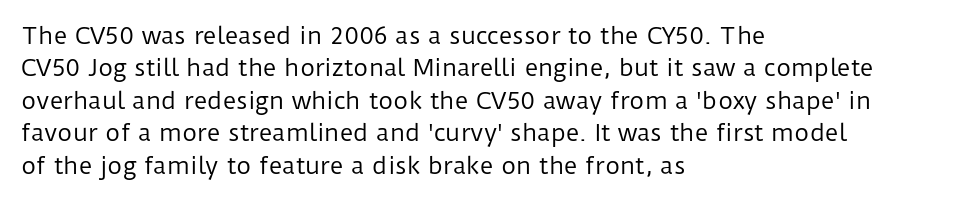
The image shows 23 px text type, upright; set left-aligned, normal line spacing (1.41x), normal letter spacing, not underlined.
